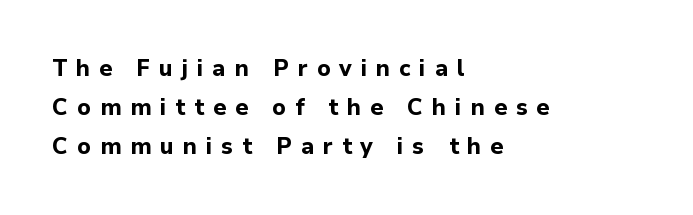
Successive baselines arrive at the customary interval. The lettering stays uniformly vertical, giving the passage a roman look. Rule under the text: the space is simply empty. The face used here has the dense, thick strokes of a bold. Between one letter and the next there's a generous, obvious gap.
